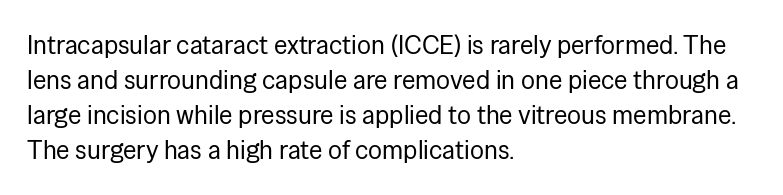
Q: Is the text bold? A: No.
Q: Is the text italic (slanted)? A: No, it is upright.
Q: Is the text underlined? A: No.
Q: How is the paragraph aligned? A: Left-aligned.
Q: Is the spacing between letters normal or unusually wide? A: Normal.
Q: Is the spacing between lines tight, normal or loose? A: Normal.
